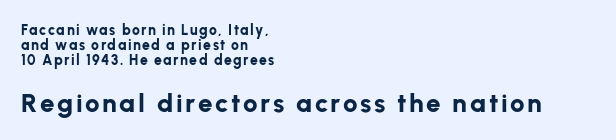
Quick note: underline off. The passage shown stacks its lines with hardly any gap. The face used here appears at its bigger size in the lower chunk. No italicization has been applied; the sample stays upright. The glyphs have the mass of a bold cut.
